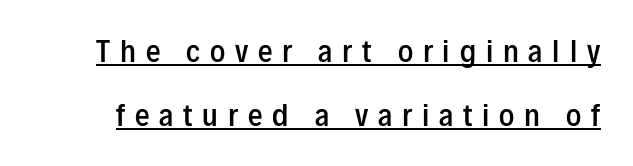
Q: Is the text bold? A: Semi-bold.
Q: Is the text italic (slanted)? A: No, it is upright.
Q: Is the typeface a serif or a sans-serif typeface? A: Sans-serif.
Q: Is the text underlined? A: Yes.
Q: Is the spacing between letters normal or unusually wide? A: Unusually wide.
Q: Is the spacing between lines tight, normal or loose? A: Loose.
Q: Width (condensed, normal, or wide)? A: Condensed.
Q: Stroke contrast? A: Low.
Q: x-height? A: Medium.
Q: Monospaced? A: No.
